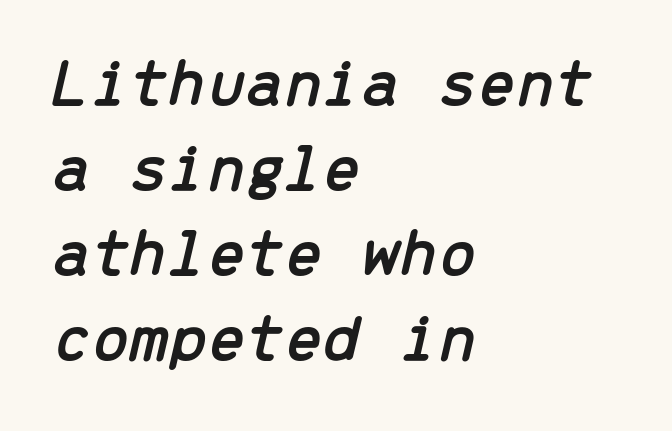
Characters are canted at an angle relative to the baseline's perpendicular. Think of a typewriter: that constant character pitch is what you see here. Compared with a centered layout, this one pins lines to the left instead. Glyph-to-glyph distance matches everyday printed text.
